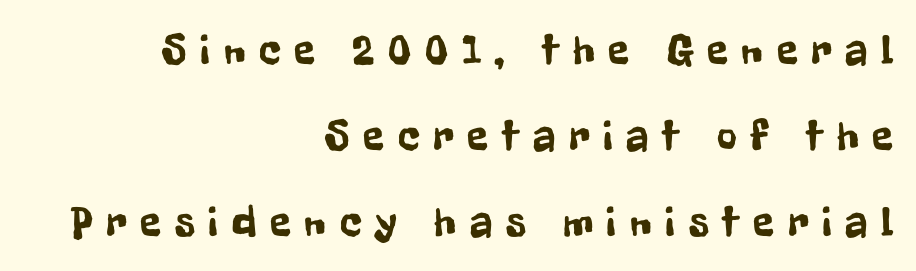
{"serif": "no", "italic": "no", "width": "condensed", "stroke_contrast": "low", "x_height": "medium", "monospaced": "no", "underline": "no", "align": "right", "line_spacing": "loose", "line_spacing_ratio": 2.0, "letter_spacing": "wide", "letter_spacing_em": 0.32, "glyph_px": 43}
